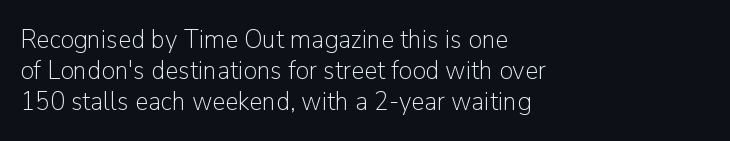
{"italic": "no", "bold": "no", "underline": "no", "align": "left", "line_spacing": "tight", "line_spacing_ratio": 1.15, "letter_spacing": "normal", "letter_spacing_em": 0.0, "glyph_px": 27}
